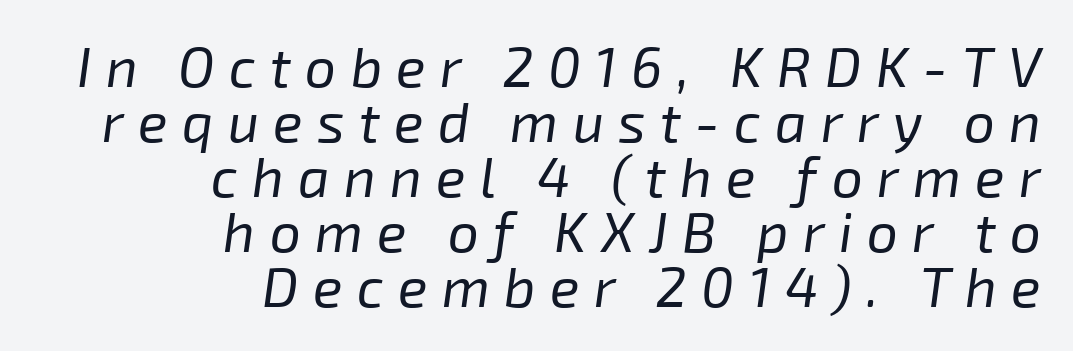
These lines are rendered in a variable-pitch font. Is the type slanted? Yes — the strokes lean at a clear angle. The rendering inserts visible extra space after every character. Is the type heavy? It reads as light-to-regular instead.
